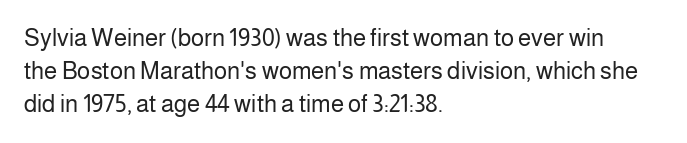
The image shows 24 px text type, upright; set left-aligned, normal line spacing (1.38x), normal letter spacing, not underlined.
